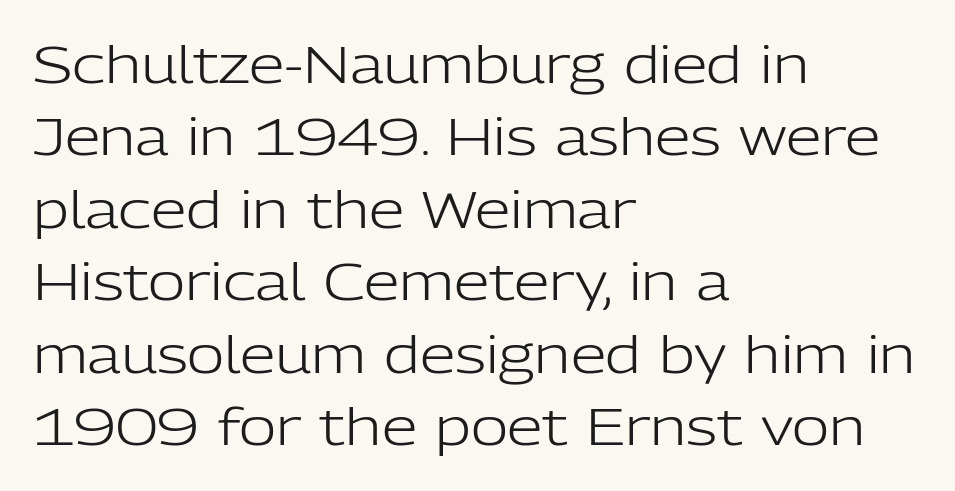
Does the leading feel generous? No, just average. The characters display no serif detailing; their extremities are plain. Do the letters lean? They stand straight. Type without underlining. Inter-character spacing is left at the font's built-in metrics.
